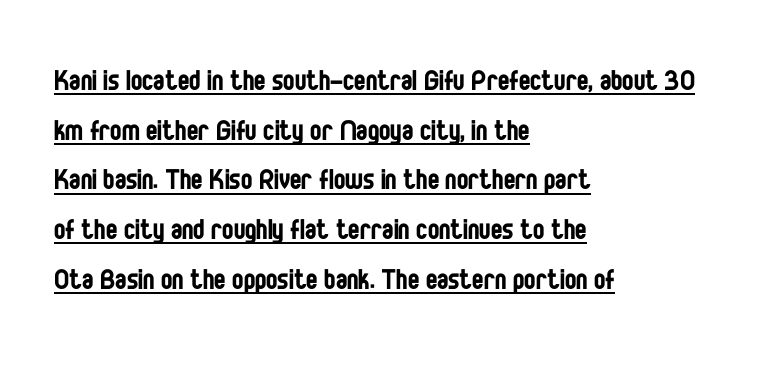
Q: Is the text bold? A: No.
Q: Is the text italic (slanted)? A: No, it is upright.
Q: Is the typeface a serif or a sans-serif typeface? A: Sans-serif.
Q: Is the text underlined? A: Yes.
Q: How is the paragraph aligned? A: Left-aligned.
Q: Is the spacing between letters normal or unusually wide? A: Normal.
Q: Is the spacing between lines tight, normal or loose? A: Normal.
Q: Width (condensed, normal, or wide)? A: Condensed.
Q: Stroke contrast? A: Low.
Q: x-height? A: Large.
Q: Monospaced? A: No.
